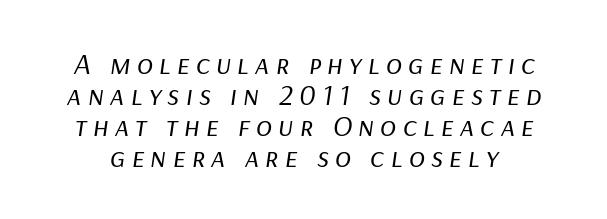
The image shows 30 px regular-weight type, italic (leaning right); set tight line spacing (1.03x), unusually wide letter spacing (+0.2 em), not underlined; low stroke contrast and a medium x-height.
